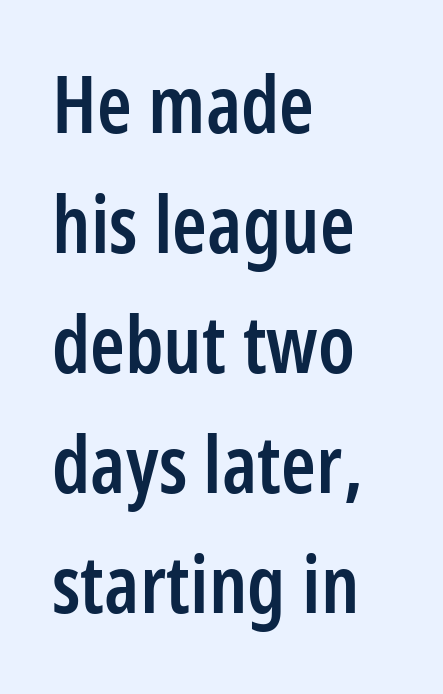
Are there feet on the stems? There aren't — it's a sans. Check the space under the baseline: it is left empty. The axis of the letterforms is exactly vertical. Spacing between characters is what you'd get straight out of the box.
